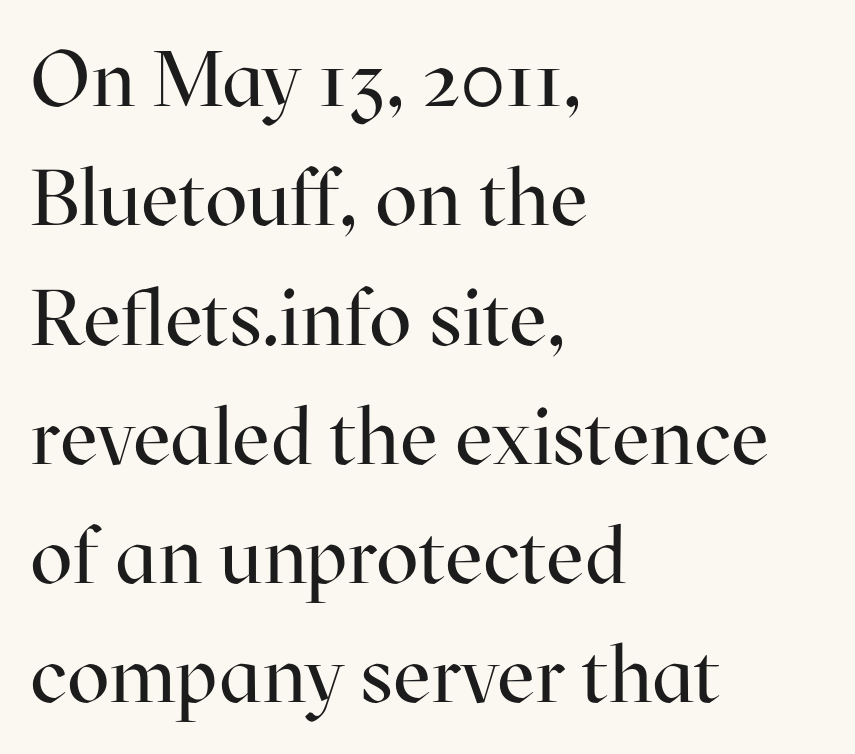
{"serif": "yes", "italic": "no", "bold": "no", "weight": "regular", "width": "normal", "stroke_contrast": "high", "x_height": "medium", "monospaced": "no", "underline": "no", "align": "left", "line_spacing": "normal", "line_spacing_ratio": 1.51, "letter_spacing": "normal", "letter_spacing_em": 0.0, "glyph_px": 79}
